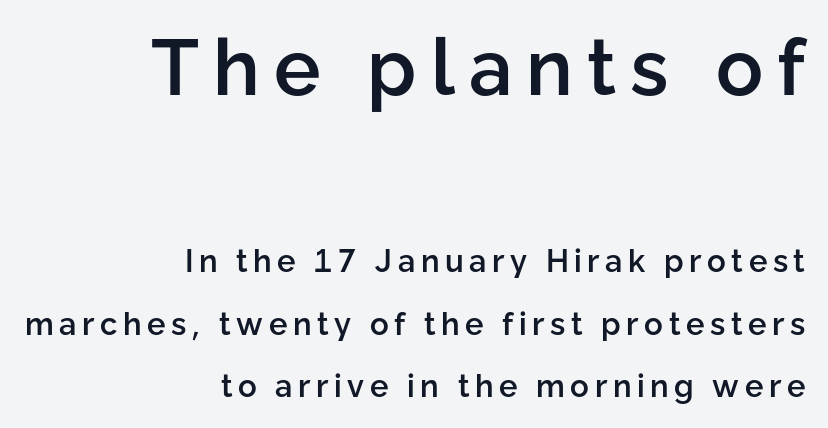
Q: Is the text bold? A: Semi-bold.
Q: Is the text italic (slanted)? A: No, it is upright.
Q: Is the typeface a serif or a sans-serif typeface? A: Sans-serif.
Q: Is the text underlined? A: No.
Q: How is the paragraph aligned? A: Right-aligned.
Q: Is the spacing between lines tight, normal or loose? A: Loose.
Q: Which block of text is set in a larger size, the first (top) or the second (bottom)? A: The first (top) one.
Q: Width (condensed, normal, or wide)? A: Normal.
Q: Stroke contrast? A: Low.
Q: x-height? A: Medium.
Q: Monospaced? A: No.
